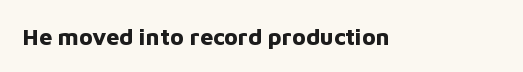
{"italic": "no", "bold": "yes", "underline": "no", "letter_spacing": "normal", "letter_spacing_em": 0.0, "glyph_px": 23}
